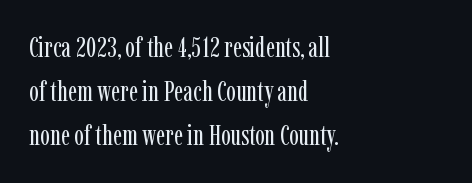
The face used here is seriffed, in the tradition of book romans. One glance says typical: line gaps are just what's usual. Is the block centered? No — it sits flush against the left margin. The lettering stays uniformly vertical, giving the passage a roman look.
